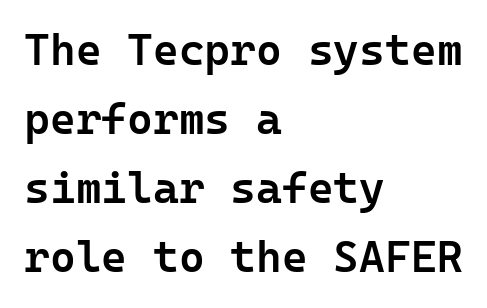
One glance says typical: line gaps are just what's usual. Line beginnings align vertically; line endings do not. Classification — sans serif. Designer's note — italics off, roman on. Look at the tracking — it's just the regular setting, nothing added.
